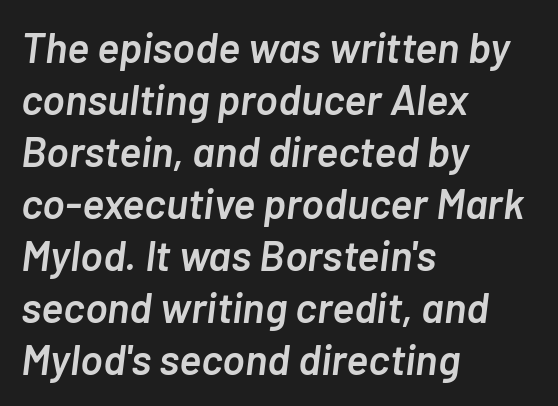
The typesetting leans somewhat heavy: a semibold. The strip under each line holds only bare page. Between one letter and the next there's only the usual sliver of space. Italic? Definitely — the glyphs are oblique. You could not count columns in this text — the font is proportionally spaced. The compositor pushed each line to the left boundary.
